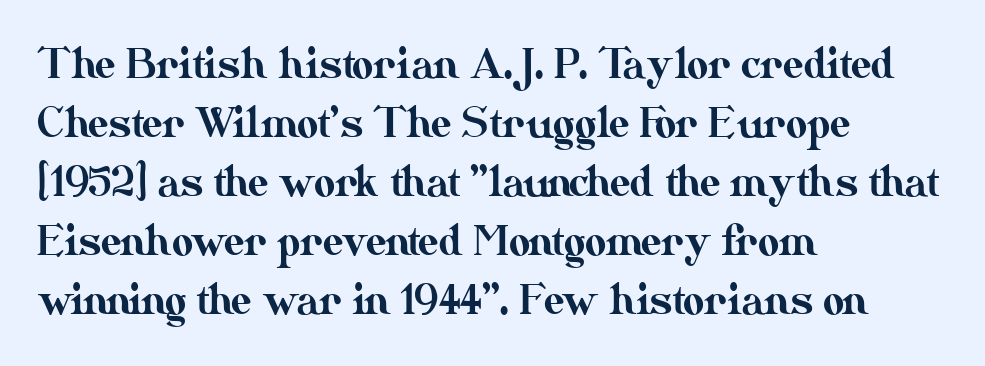
The image shows 41 px text type, upright; set left-aligned, normal line spacing (1.44x), normal letter spacing, not underlined; medium stroke contrast and a small x-height.
